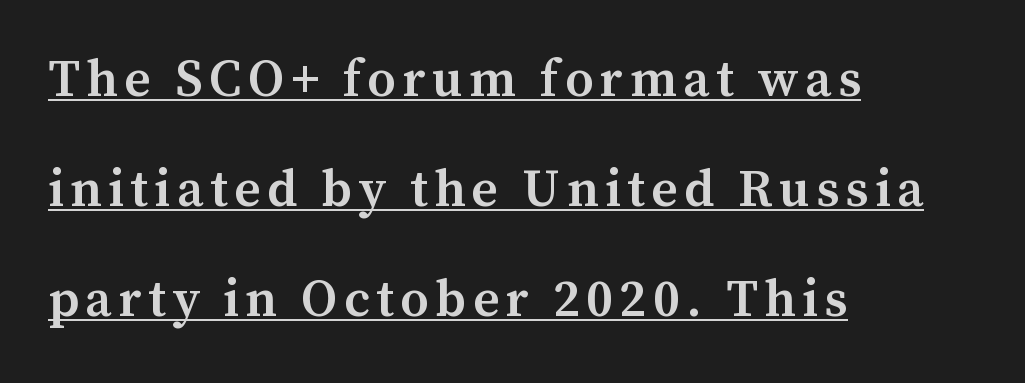
Q: Is the text bold? A: Semi-bold.
Q: Is the text italic (slanted)? A: No, it is upright.
Q: Is the typeface a serif or a sans-serif typeface? A: Serif.
Q: Is the text underlined? A: Yes.
Q: How is the paragraph aligned? A: Left-aligned.
Q: Is the spacing between lines tight, normal or loose? A: Loose.
Q: Width (condensed, normal, or wide)? A: Normal.
Q: Stroke contrast? A: Medium.
Q: x-height? A: Medium.
Q: Monospaced? A: No.
